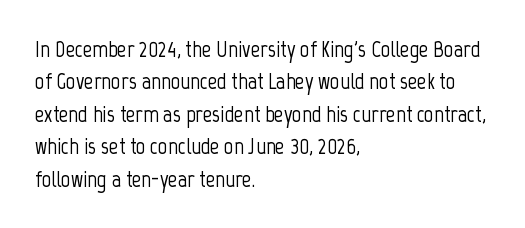
{"italic": "no", "underline": "no", "align": "left", "line_spacing": "normal", "line_spacing_ratio": 1.41, "letter_spacing": "normal", "letter_spacing_em": 0.0, "glyph_px": 23}
